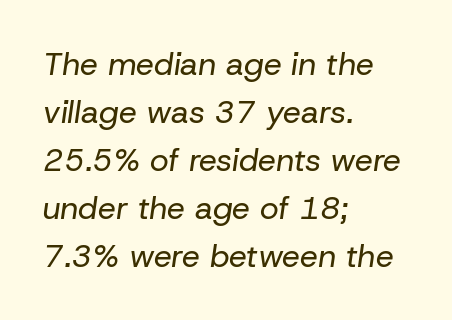
The image shows 32 px regular-weight type, italic (leaning right); set left-aligned, normal line spacing (1.5x), normal letter spacing, not underlined; low stroke contrast and a medium x-height.
